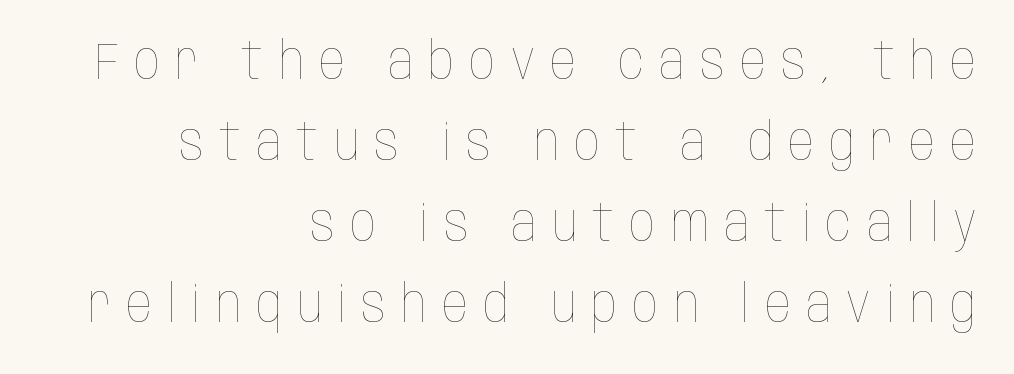
The image shows 51 px thin, condensed type, upright; set right-aligned, normal line spacing (1.59x), unusually wide letter spacing (+0.3 em), not underlined; low stroke contrast and a large x-height.
